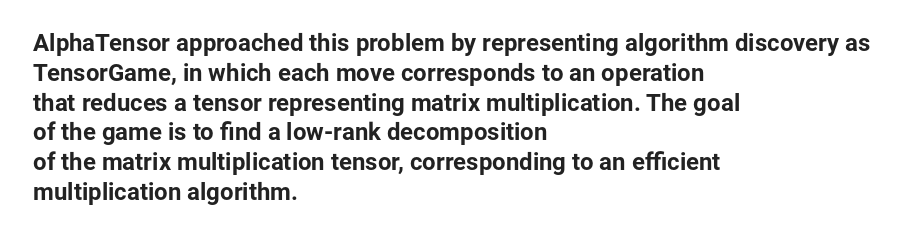
Q: Is the text bold? A: Yes.
Q: Is the text italic (slanted)? A: No, it is upright.
Q: Is the text underlined? A: No.
Q: How is the paragraph aligned? A: Left-aligned.
Q: Is the spacing between letters normal or unusually wide? A: Normal.
